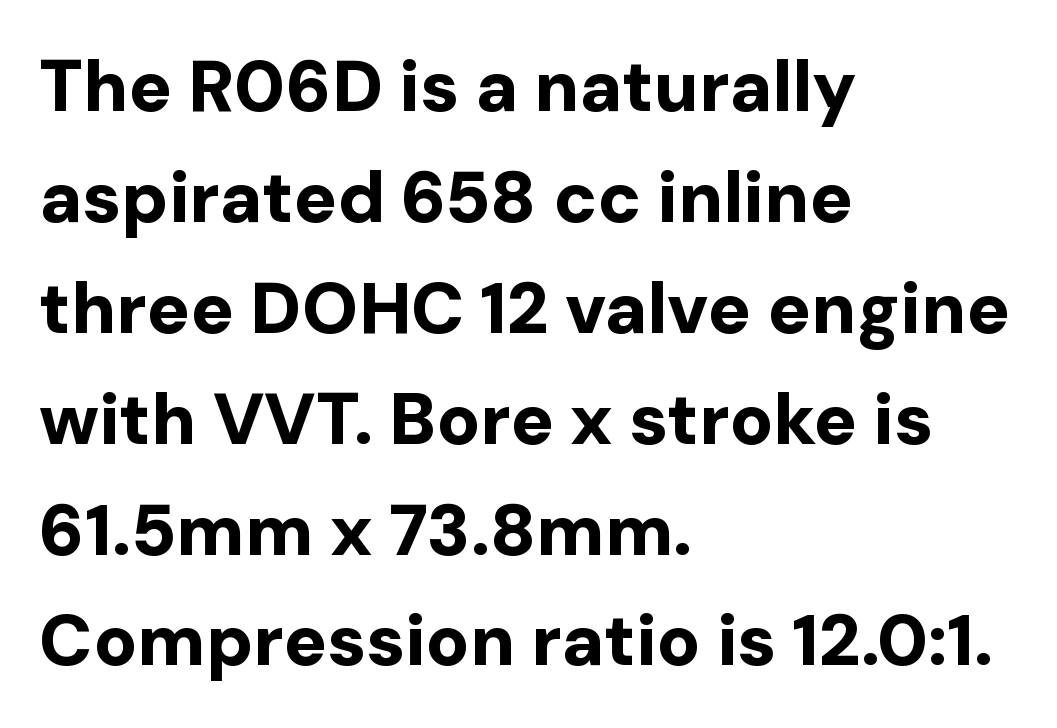
The image shows 72 px bold sans-serif type, upright; set left-aligned, normal line spacing (1.54x), normal letter spacing, not underlined; low stroke contrast and a medium x-height.
